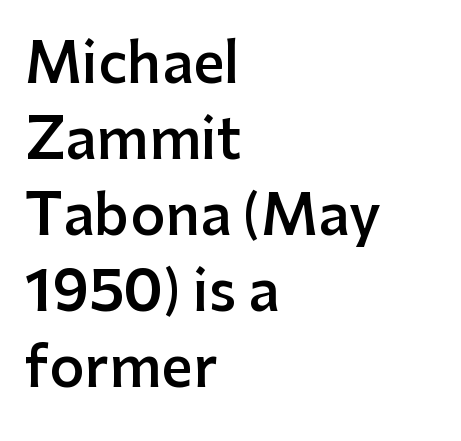
The image shows 55 px semibold sans-serif type, upright; set left-aligned, normal line spacing (1.38x), normal letter spacing, not underlined; low stroke contrast and a medium x-height.
